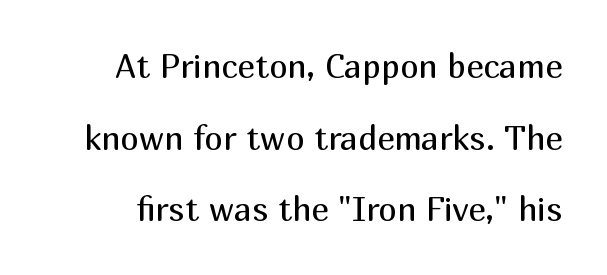
{"serif": "no", "italic": "no", "bold": "no", "weight": "regular", "width": "normal", "stroke_contrast": "medium", "x_height": "medium", "monospaced": "no", "underline": "no", "line_spacing": "loose", "line_spacing_ratio": 2.17, "letter_spacing": "normal", "letter_spacing_em": 0.0, "glyph_px": 33}
